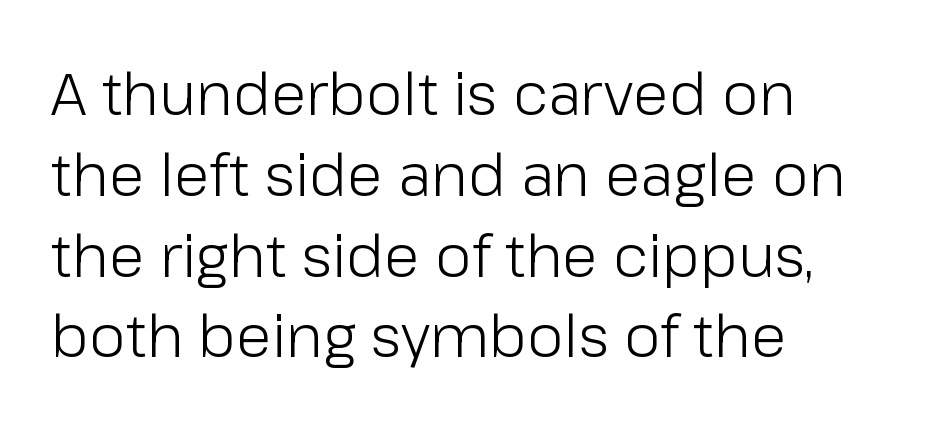
Q: Is the text bold? A: No.
Q: Is the text italic (slanted)? A: No, it is upright.
Q: Is the typeface a serif or a sans-serif typeface? A: Sans-serif.
Q: Is the text underlined? A: No.
Q: How is the paragraph aligned? A: Left-aligned.
Q: Is the spacing between letters normal or unusually wide? A: Normal.
Q: Is the spacing between lines tight, normal or loose? A: Normal.
Q: Width (condensed, normal, or wide)? A: Normal.
Q: Stroke contrast? A: Low.
Q: x-height? A: Medium.
Q: Monospaced? A: No.
